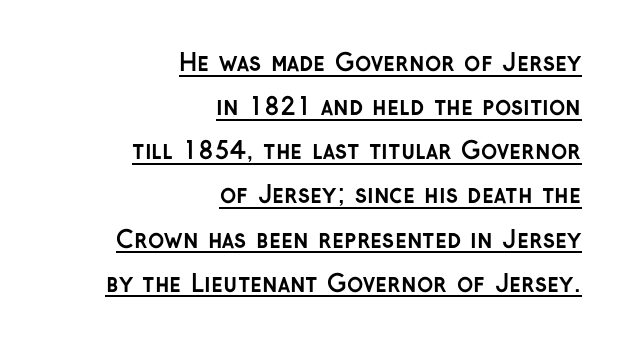
The image shows 24 px bold type, upright; set right-aligned, line spacing 1.84x, normal letter spacing, underlined.
